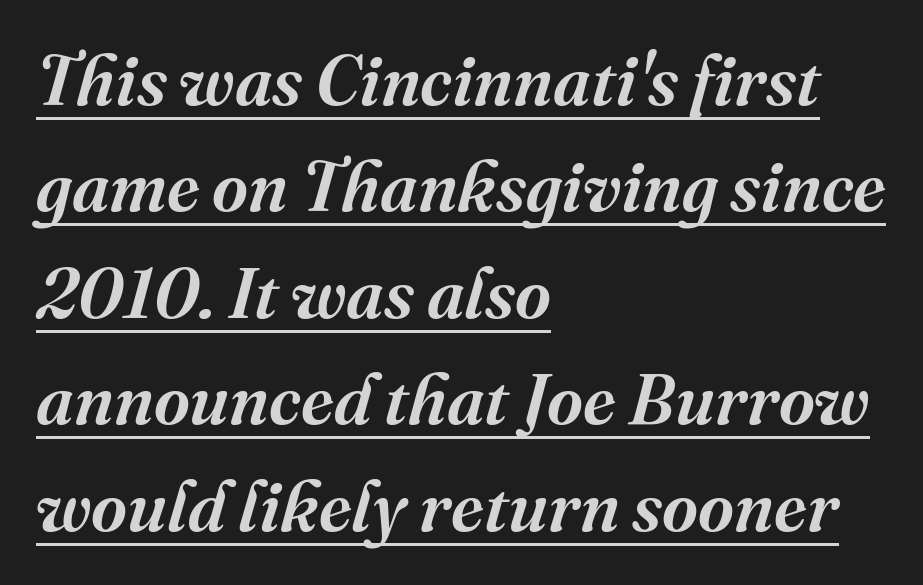
{"serif": "yes", "italic": "yes", "lean": "right", "slant_degrees": 16, "bold": "semi", "weight": "semibold", "width": "normal", "stroke_contrast": "medium", "x_height": "medium", "monospaced": "no", "underline": "yes", "align": "left", "line_spacing": "normal", "line_spacing_ratio": 1.52, "letter_spacing": "normal", "letter_spacing_em": 0.0, "glyph_px": 70}
